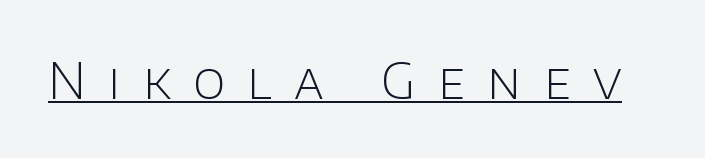
A typesetter would label this face a sans. Vertical stems look standard width or narrower in stroke. In terms of posture, this sample is upright. Spacing verdict: proportional, widths tailored to each character. Look at the tracking — it's clearly loosened, letters drifting apart. The specimen includes a rule beneath the text block's lines.
